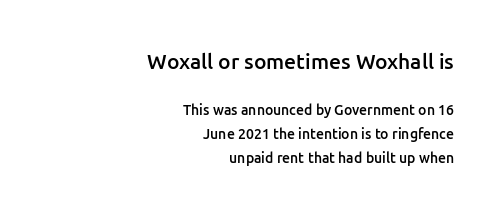
{"italic": "no", "bold": "semi", "underline": "no", "align": "right", "line_spacing": "normal", "line_spacing_ratio": 1.7, "letter_spacing": "normal", "letter_spacing_em": 0.0, "larger_block": "first", "size_ratio": 1.5, "glyph_px": 21}
